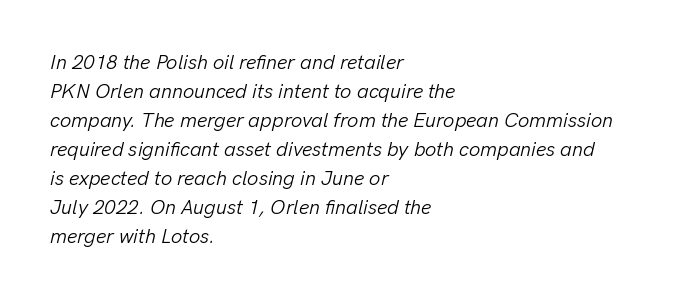
The image shows 20 px text type, italic (leaning right); set left-aligned, normal line spacing (1.45x), normal letter spacing, not underlined.
